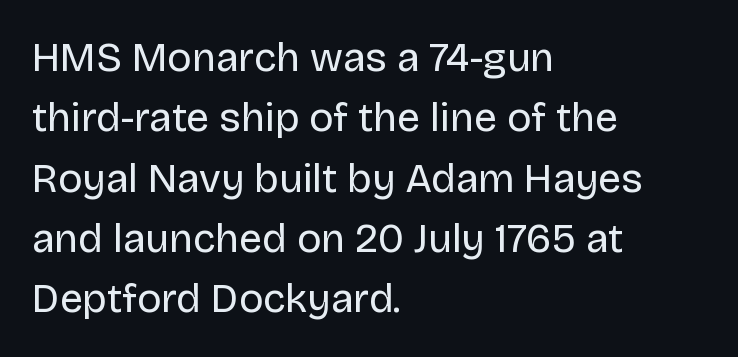
Q: Is the text bold? A: No.
Q: Is the text italic (slanted)? A: No, it is upright.
Q: Is the typeface a serif or a sans-serif typeface? A: Sans-serif.
Q: Is the text underlined? A: No.
Q: How is the paragraph aligned? A: Left-aligned.
Q: Is the spacing between letters normal or unusually wide? A: Normal.
Q: Is the spacing between lines tight, normal or loose? A: Normal.
Q: Width (condensed, normal, or wide)? A: Normal.
Q: Stroke contrast? A: Low.
Q: x-height? A: Large.
Q: Monospaced? A: No.
